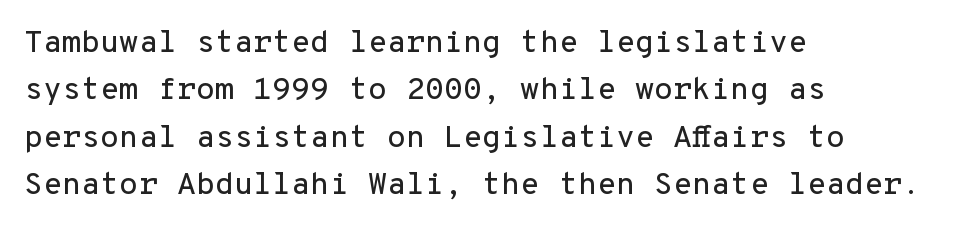
Q: Is the text italic (slanted)? A: No, it is upright.
Q: Is the typeface a serif or a sans-serif typeface? A: Sans-serif.
Q: Is the text underlined? A: No.
Q: How is the paragraph aligned? A: Left-aligned.
Q: Is the spacing between letters normal or unusually wide? A: Normal.
Q: Is the spacing between lines tight, normal or loose? A: Normal.
Q: Width (condensed, normal, or wide)? A: Normal.
Q: Stroke contrast? A: Low.
Q: x-height? A: Medium.
Q: Monospaced? A: Yes.
